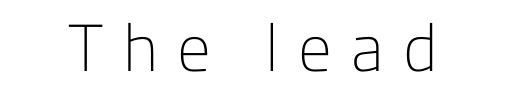
Q: Is the text bold? A: No.
Q: Is the text italic (slanted)? A: No, it is upright.
Q: Is the typeface a serif or a sans-serif typeface? A: Sans-serif.
Q: Is the text underlined? A: No.
Q: Is the spacing between letters normal or unusually wide? A: Unusually wide.
Q: Width (condensed, normal, or wide)? A: Normal.
Q: Stroke contrast? A: Low.
Q: x-height? A: Medium.
Q: Monospaced? A: No.
